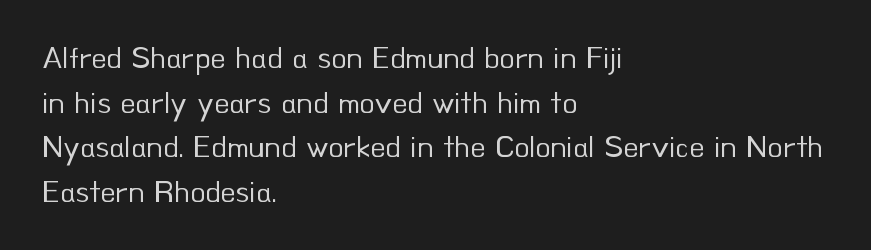
{"serif": "no", "italic": "no", "bold": "no", "weight": "regular", "width": "normal", "stroke_contrast": "low", "x_height": "small", "monospaced": "no", "underline": "no", "align": "left", "line_spacing": "normal", "line_spacing_ratio": 1.44, "letter_spacing": "normal", "letter_spacing_em": 0.0, "glyph_px": 31}
